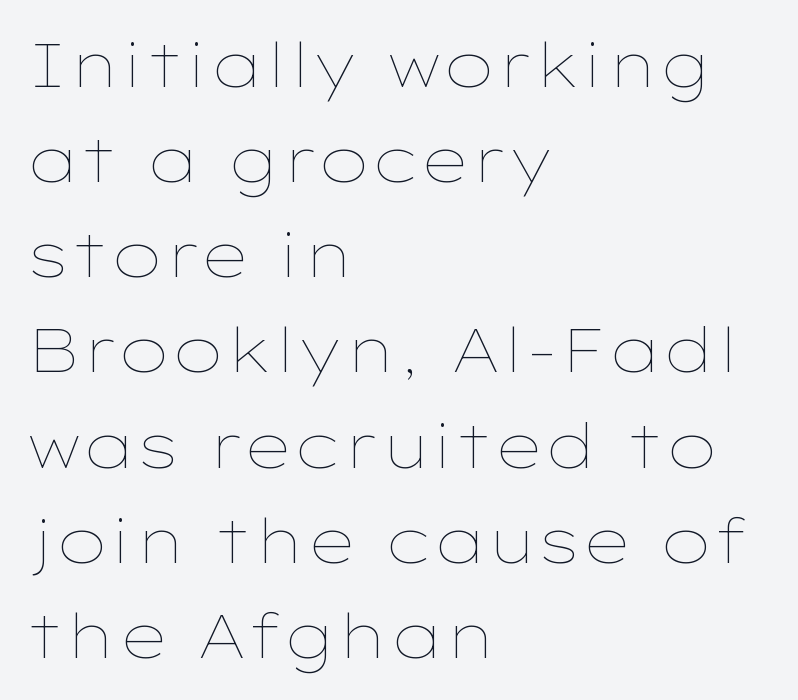
The passage shown stacks its lines at a standard gap. Typeset ragged right — the left edge is the straight one. The letters look calm and open, with moderate or lighter stems. The rendering uses natural spacing where letterforms have individual widths.
